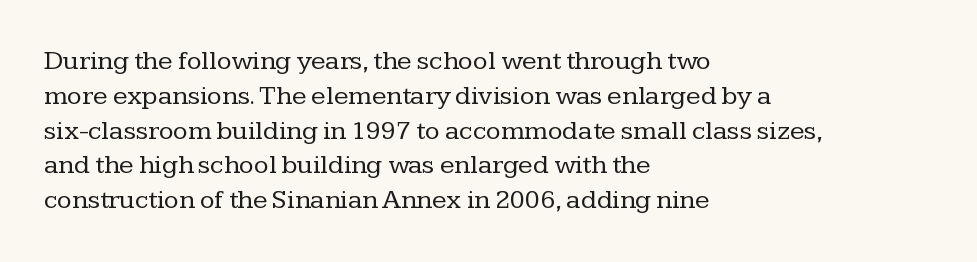
This sample keeps an unexceptional amount of space between lines. Characters remain perfectly vertical along every line. The gap between lines stays unmarked. Is this a heavy cut? Hardly; it is regular or lighter.
